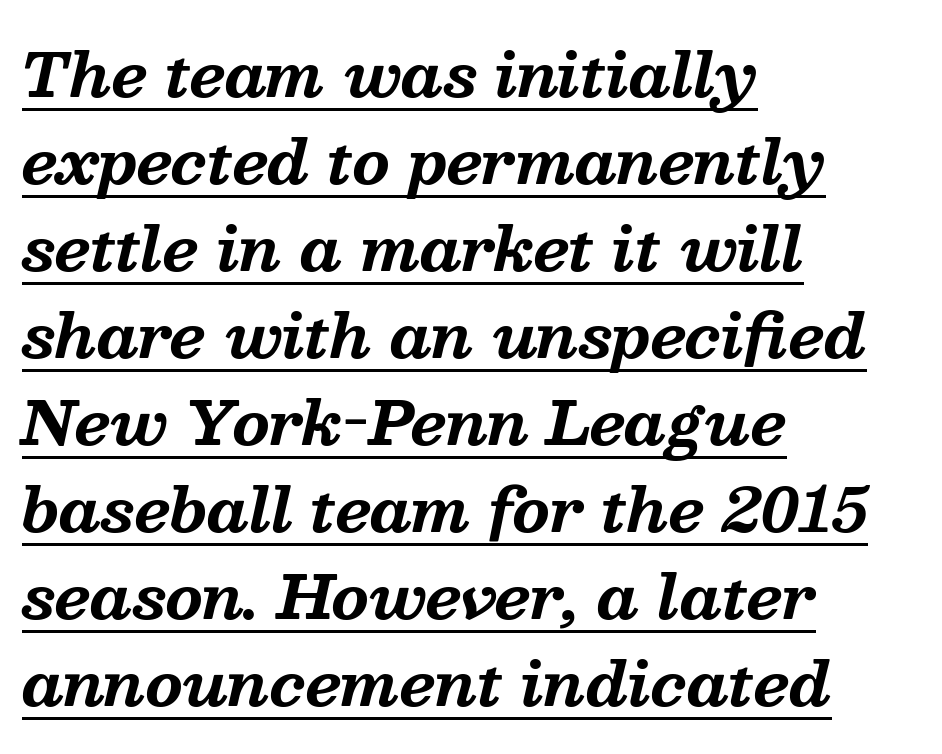
You could call the tracking neutral — neither tight nor loose. Style check: oblique. In designer terms, the underline attribute is active on this setting. Strokes here are thick enough to call this a true bold. Reading down the block, your eye returns to a fixed left position each line.
